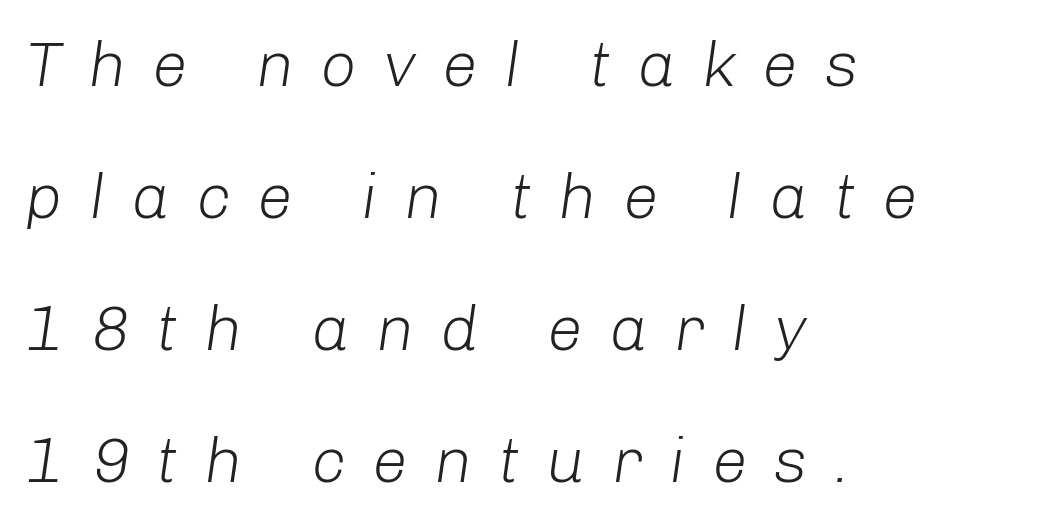
In CSS terms this would be text-align: left. Any mark beneath the type? The region is blank. Note the varied advance widths — an 'i' is clearly narrower than an 'm'. Rendered with sloped, italic letterforms. Vertical stems look standard width or narrower in stroke.
